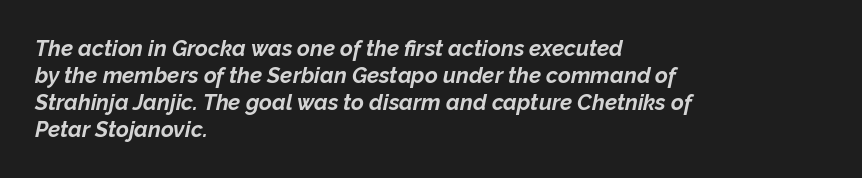
Q: Is the text bold? A: Yes.
Q: Is the text italic (slanted)? A: Yes, it leans right by about 12 degrees.
Q: Is the text underlined? A: No.
Q: How is the paragraph aligned? A: Left-aligned.
Q: Is the spacing between letters normal or unusually wide? A: Normal.
